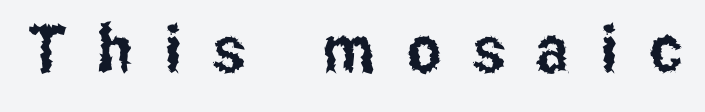
Q: Is the text italic (slanted)? A: No, it is upright.
Q: Is the typeface a serif or a sans-serif typeface? A: Sans-serif.
Q: Is the text underlined? A: No.
Q: Is the spacing between letters normal or unusually wide? A: Unusually wide.
Q: Width (condensed, normal, or wide)? A: Condensed.
Q: Stroke contrast? A: Low.
Q: x-height? A: Medium.
Q: Monospaced? A: No.
